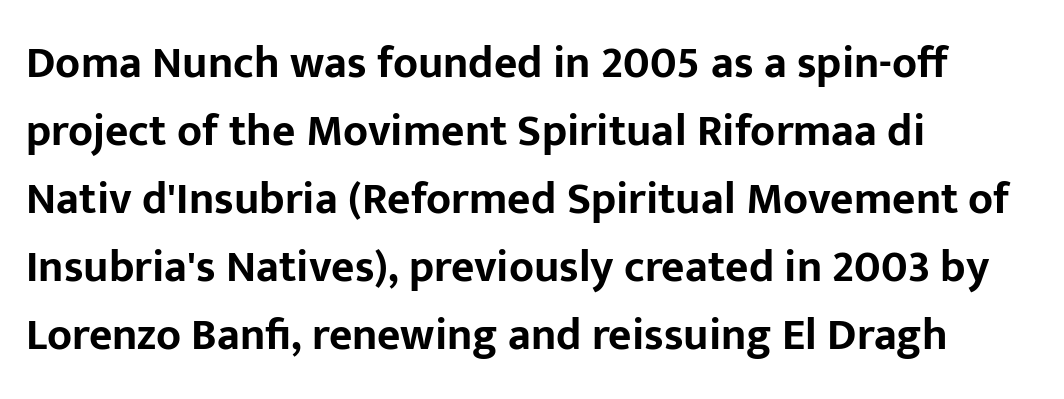
{"serif": "no", "italic": "no", "bold": "yes", "weight": "bold", "width": "normal", "stroke_contrast": "low", "x_height": "medium", "monospaced": "no", "underline": "no", "align": "left", "line_spacing": "normal", "line_spacing_ratio": 1.51, "letter_spacing": "normal", "letter_spacing_em": 0.0, "glyph_px": 45}
